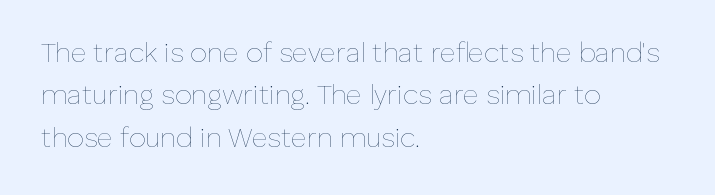
{"italic": "no", "bold": "no", "underline": "no", "align": "left", "line_spacing": "normal", "line_spacing_ratio": 1.57, "letter_spacing": "normal", "letter_spacing_em": 0.0, "glyph_px": 27}
